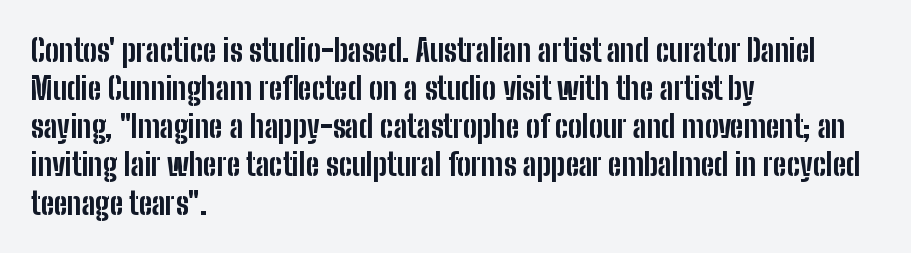
The letters advance in unequal steps, a hallmark of proportional type. The setting favours the left margin, as ordinary paragraphs usually do. Type without underlining. Observe the absence of serifs on each vertical stroke in this sample. The letters sit at their default tracking, neither squeezed nor spread.
